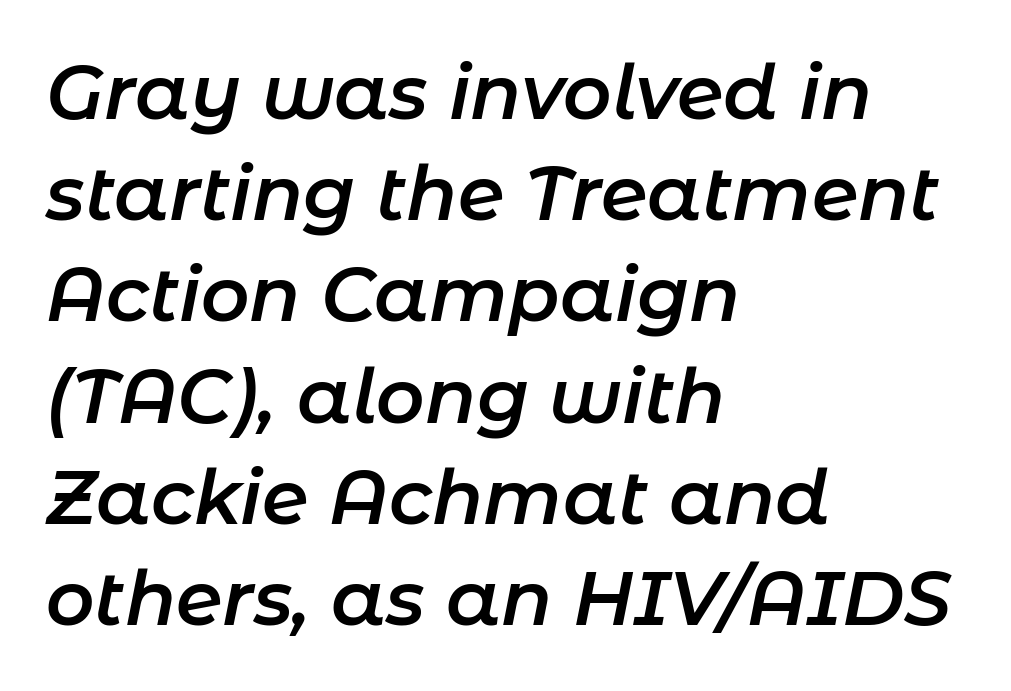
The image shows 75 px semibold type, italic (leaning right); set left-aligned, normal line spacing (1.35x), normal letter spacing, not underlined; low stroke contrast and a medium x-height.
